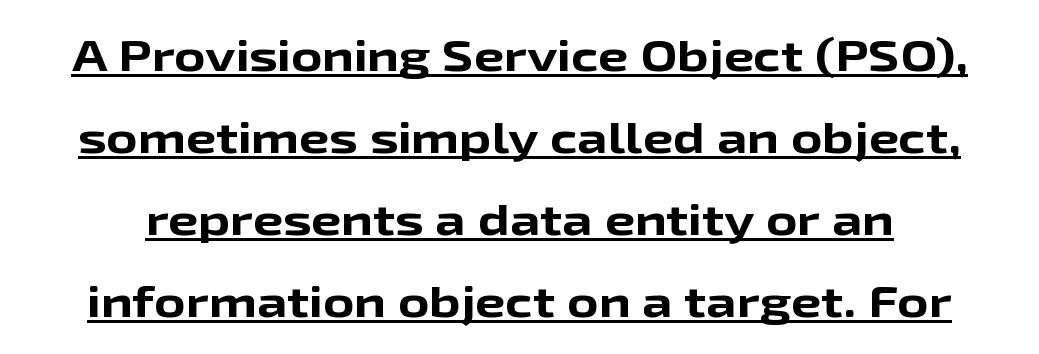
Each line of the rendering has a horizontal stroke beneath the glyphs. The typesetting leans heavy: a genuine bold. Font category for this specimen: sans-serif. When letters stand straight like this, we call the style roman or upright.
